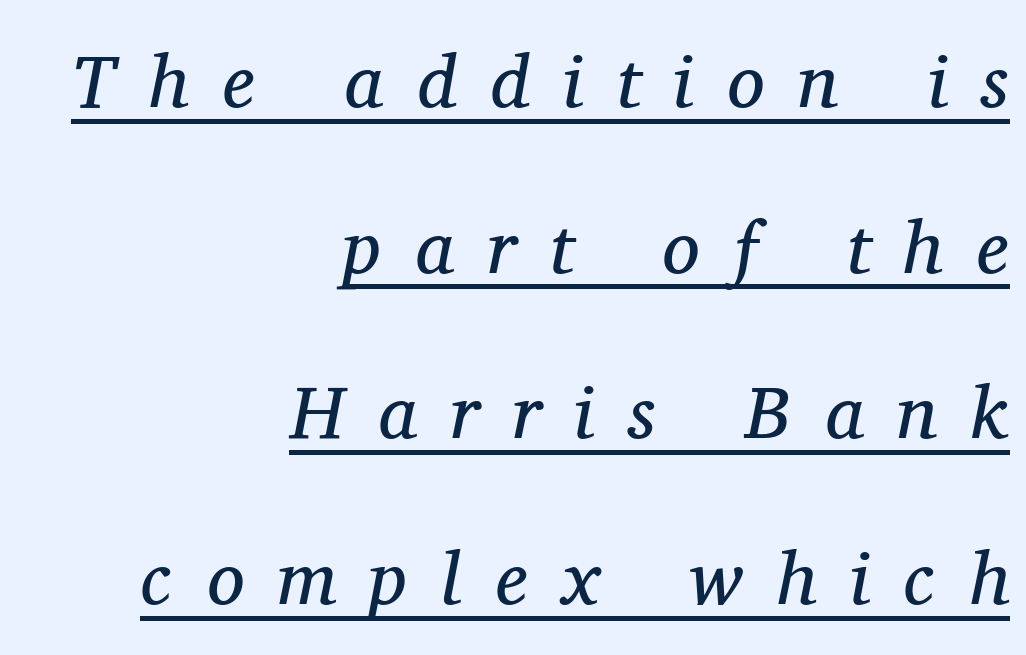
The image shows 75 px regular-weight serif type, italic (leaning right); set right-aligned, loose line spacing (2.21x), unusually wide letter spacing (+0.45 em), underlined; medium stroke contrast and a medium x-height.
